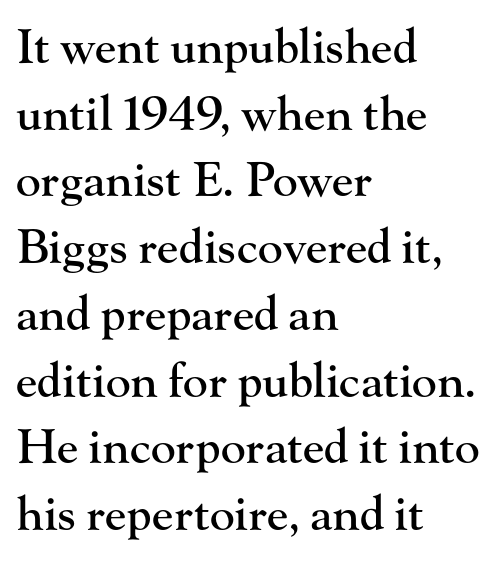
Characters follow at the spacing the type designer built in. Posture: upright roman. One-word summary of the alignment: left. A typesetter would label this face a serif. The rendering uses natural spacing where letterforms have individual widths. The vertical gap from one line to the next is medium.
